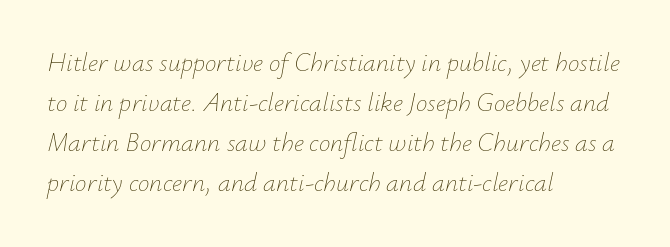
Q: Is the text bold? A: No.
Q: Is the text italic (slanted)? A: Yes, it leans right by about 12 degrees.
Q: Is the text underlined? A: No.
Q: How is the paragraph aligned? A: Left-aligned.
Q: Is the spacing between letters normal or unusually wide? A: Normal.
Q: Is the spacing between lines tight, normal or loose? A: Normal.
